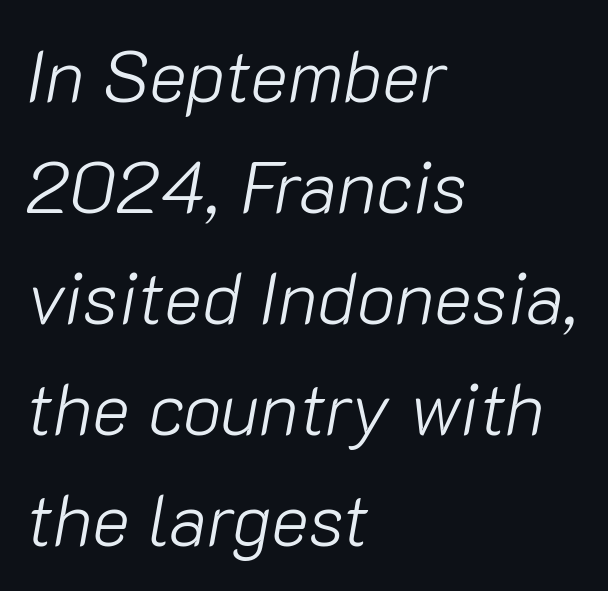
Words appear dense and cohesive because spacing is normal. The space beneath each line is pristine and unruled. Notice how the stems are inclined rather than vertical — that's the hallmark of italics. A student would call this left alignment; a typographer would say flush left, rag right. Caption: face not bold, strokes unweighted. Each new line begins a customary step beneath the previous one.
